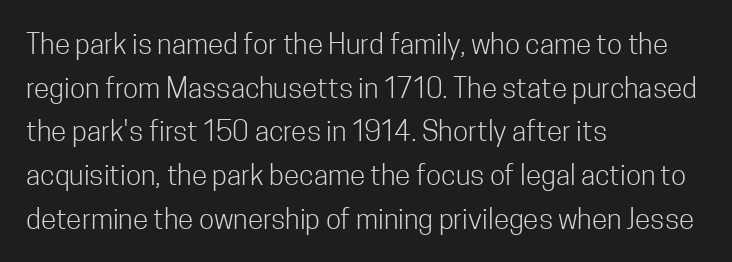
The image shows 28 px light, condensed sans-serif type, upright; set left-aligned, normal line spacing (1.56x), normal letter spacing, not underlined; low stroke contrast and a medium x-height.
